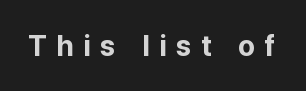
The image shows 28 px bold sans-serif type, upright; set unusually wide letter spacing (+0.34 em), not underlined; low stroke contrast and a medium x-height.
